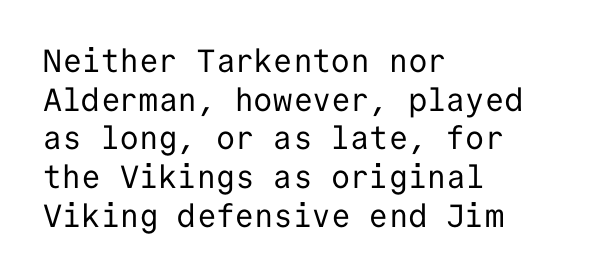
Clear beneath every line of the passage. Caption: standard tracking, unaltered. Caption: face not bold, strokes unweighted. Each letter, wide or thin by design, is forced into the same width here. The rag falls on the right side of this text block.
